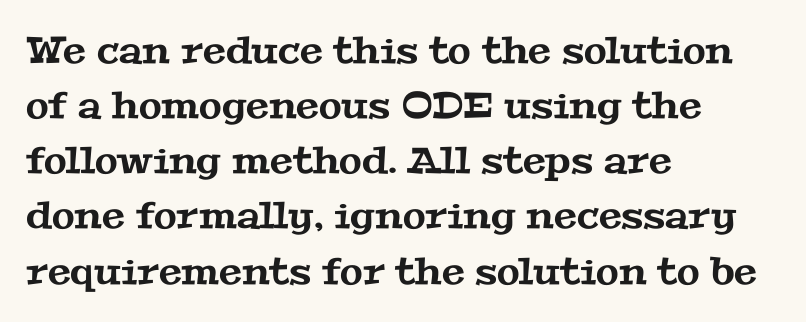
Q: Is the typeface a serif or a sans-serif typeface? A: Serif.
Q: Is the text underlined? A: No.
Q: How is the paragraph aligned? A: Left-aligned.
Q: Is the spacing between letters normal or unusually wide? A: Normal.
Q: Is the spacing between lines tight, normal or loose? A: Normal.
Q: Width (condensed, normal, or wide)? A: Wide.
Q: Stroke contrast? A: Medium.
Q: x-height? A: Medium.
Q: Monospaced? A: No.
